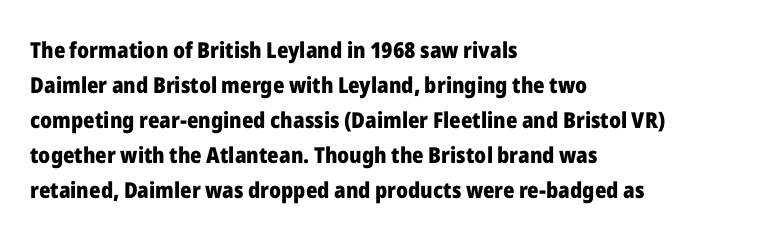
The image shows 22 px bold type, upright; set left-aligned, normal line spacing (1.59x), normal letter spacing, not underlined.
